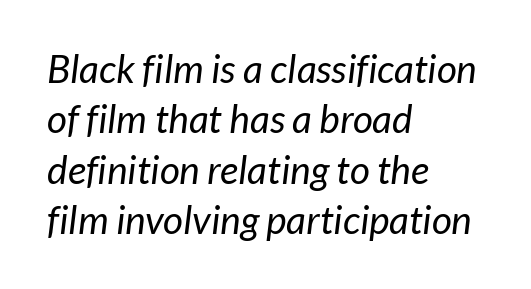
Q: Is the text bold? A: No.
Q: Is the typeface a serif or a sans-serif typeface? A: Sans-serif.
Q: Is the text underlined? A: No.
Q: How is the paragraph aligned? A: Left-aligned.
Q: Is the spacing between letters normal or unusually wide? A: Normal.
Q: Is the spacing between lines tight, normal or loose? A: Normal.
Q: Width (condensed, normal, or wide)? A: Normal.
Q: Stroke contrast? A: Low.
Q: x-height? A: Medium.
Q: Monospaced? A: No.
